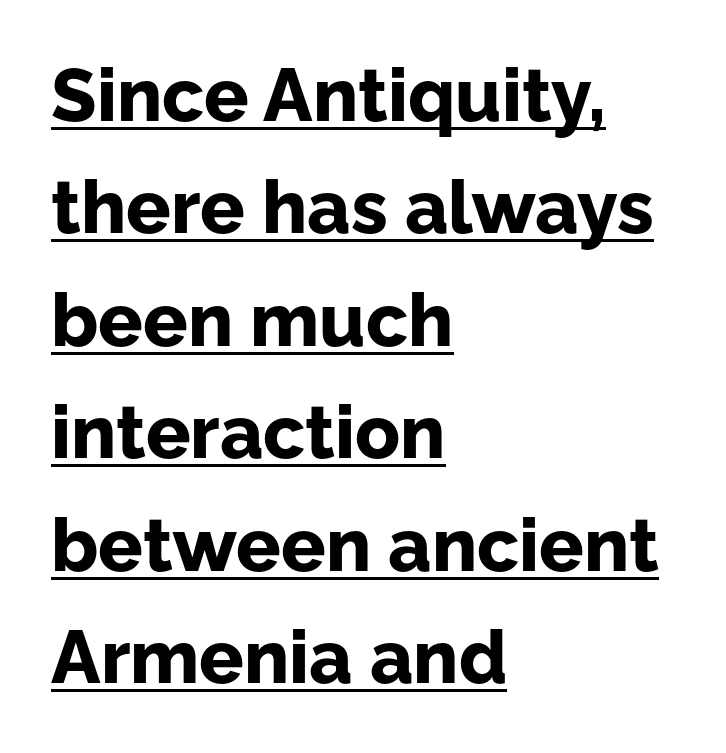
Every stem runs plumb, perpendicular to the baseline. The rows are spaced the way most documents space them. What kind of face is this? One without serifs — a sans. How are the letters spaced? Ordinarily, with no added tracking. Every word sits above its own underline.
